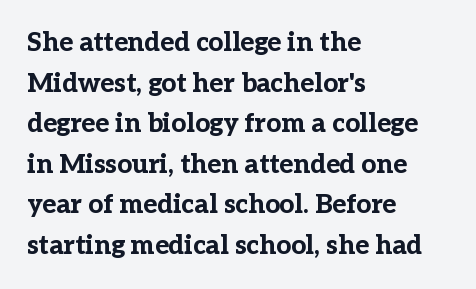
{"italic": "no", "bold": "yes", "underline": "no", "align": "left", "line_spacing": "normal", "line_spacing_ratio": 1.56, "letter_spacing": "normal", "letter_spacing_em": 0.0, "glyph_px": 26}
